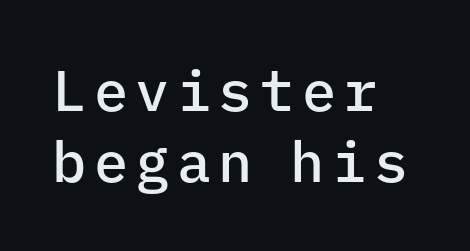
{"serif": "no", "italic": "no", "bold": "semi", "weight": "semibold", "width": "normal", "stroke_contrast": "low", "x_height": "medium", "monospaced": "yes", "underline": "no", "align": "left", "line_spacing": "normal", "line_spacing_ratio": 1.25, "glyph_px": 57}
